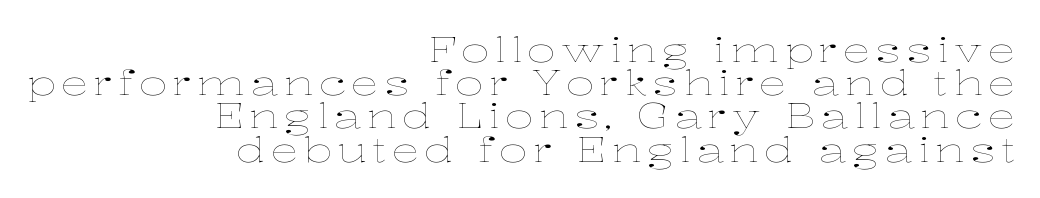
The image shows 35 px thin, wide type, upright; set right-aligned, tight line spacing (0.95x), not underlined; low stroke contrast and a medium x-height.
